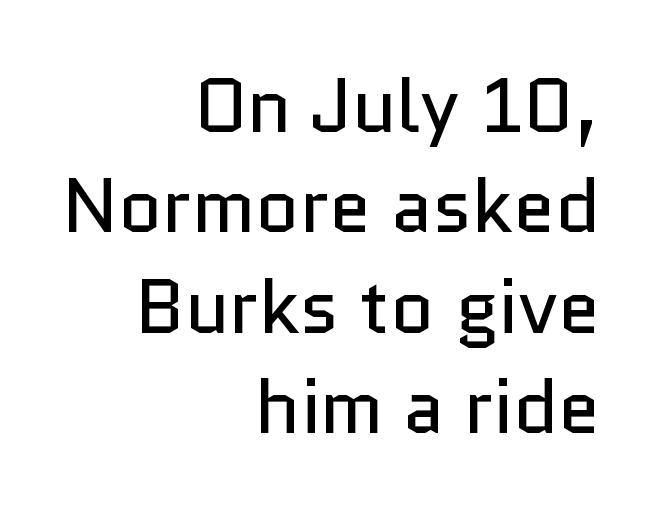
Varying glyph widths throughout — classic text-font behaviour. A typesetter would mark this as roman, not italic. Bold? No — there's no thickening of the strokes. Does the type have serifs? No, each stem ends abruptly. Any mark beneath the type? The region is blank. The face used here is rendered with its standard letterfit.
